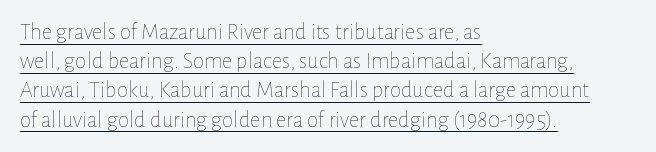
{"italic": "no", "bold": "no", "underline": "yes", "align": "left", "line_spacing": "normal", "line_spacing_ratio": 1.27, "letter_spacing": "normal", "letter_spacing_em": 0.0, "glyph_px": 23}
